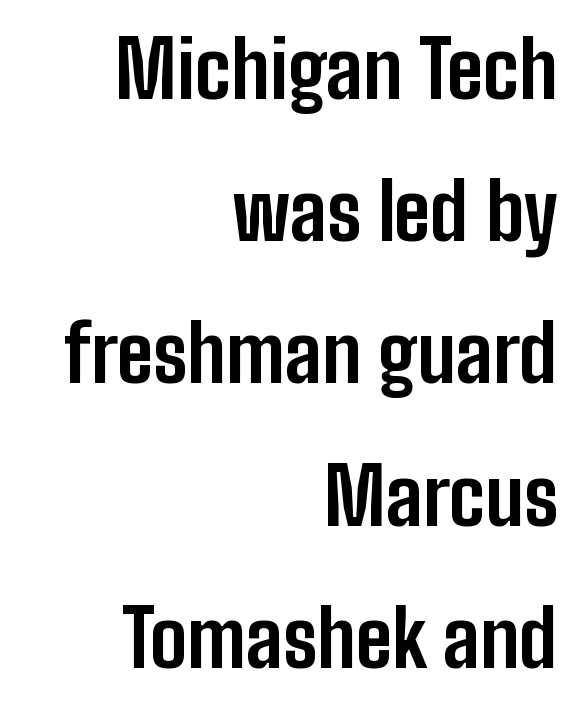
Characters remain perfectly vertical along every line. Proportional: the letters do not fall into vertical columns. The font is running at its bold setting. Regarding serifs, this sample does without them.
